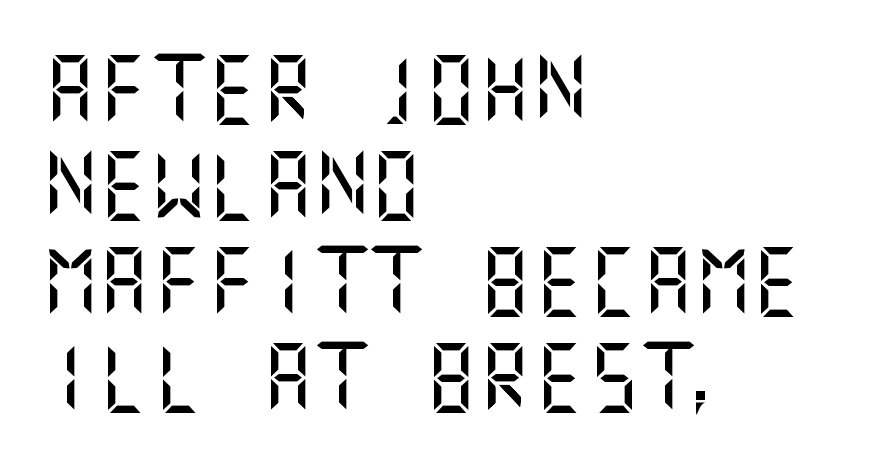
{"serif": "no", "italic": "no", "width": "normal", "stroke_contrast": "medium", "x_height": "large", "underline": "no", "align": "left", "line_spacing": "normal", "line_spacing_ratio": 1.41, "letter_spacing": "normal", "letter_spacing_em": 0.0, "glyph_px": 68}
